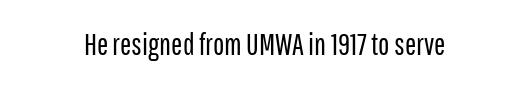
{"serif": "no", "italic": "no", "bold": "no", "weight": "regular", "width": "condensed", "stroke_contrast": "low", "x_height": "medium", "monospaced": "no", "underline": "no", "letter_spacing": "normal", "letter_spacing_em": 0.0, "glyph_px": 30}
